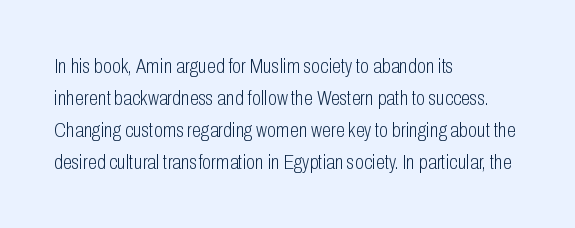
The image shows 21 px text type, upright; set left-aligned, normal line spacing (1.52x), normal letter spacing, not underlined.
